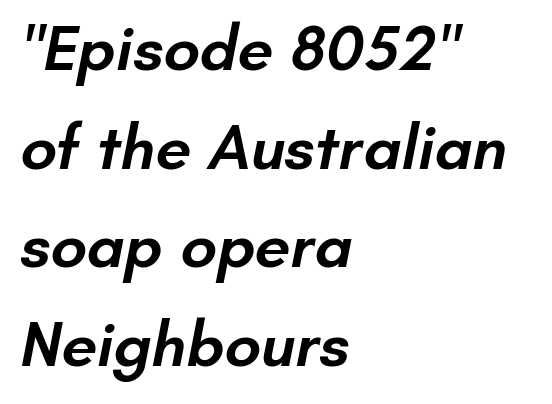
Q: Is the text bold? A: Semi-bold.
Q: Is the typeface a serif or a sans-serif typeface? A: Sans-serif.
Q: Is the text underlined? A: No.
Q: How is the paragraph aligned? A: Left-aligned.
Q: Is the spacing between letters normal or unusually wide? A: Normal.
Q: Is the spacing between lines tight, normal or loose? A: Normal.
Q: Width (condensed, normal, or wide)? A: Normal.
Q: Stroke contrast? A: Low.
Q: x-height? A: Small.
Q: Monospaced? A: No.
